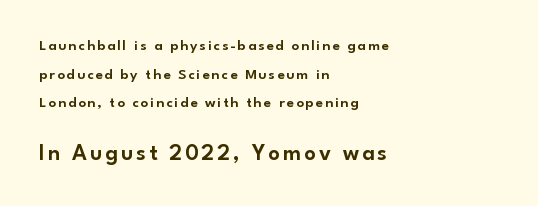
Q: Is the text italic (slanted)? A: No, it is upright.
Q: Is the text underlined? A: No.
Q: How is the paragraph aligned? A: Left-aligned.
Q: Is the spacing between lines tight, normal or loose? A: Loose.
Q: Which block of text is set in a larger size, the first (top) or the second (bottom)? A: The second (bottom) one.
